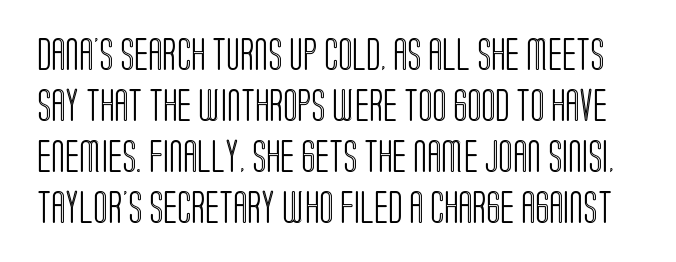
Q: Is the text italic (slanted)? A: No, it is upright.
Q: Is the text underlined? A: No.
Q: Is the spacing between letters normal or unusually wide? A: Normal.
Q: Is the spacing between lines tight, normal or loose? A: Normal.
Q: Width (condensed, normal, or wide)? A: Condensed.
Q: x-height? A: Large.
Q: Monospaced? A: No.
